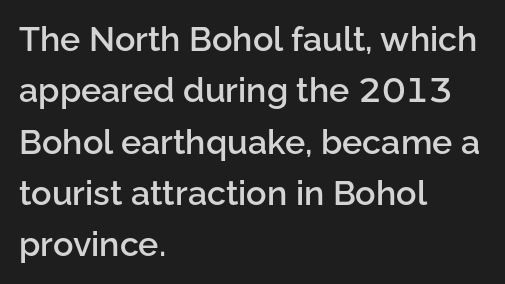
Q: Is the text bold? A: Semi-bold.
Q: Is the text italic (slanted)? A: No, it is upright.
Q: Is the typeface a serif or a sans-serif typeface? A: Sans-serif.
Q: Is the text underlined? A: No.
Q: How is the paragraph aligned? A: Left-aligned.
Q: Is the spacing between letters normal or unusually wide? A: Normal.
Q: Is the spacing between lines tight, normal or loose? A: Normal.
Q: Width (condensed, normal, or wide)? A: Normal.
Q: Stroke contrast? A: Low.
Q: x-height? A: Medium.
Q: Monospaced? A: No.
